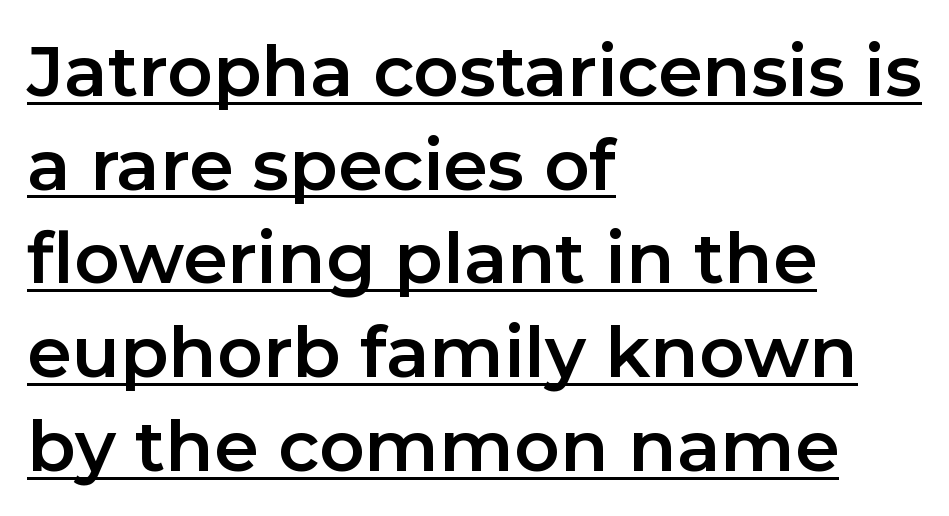
{"serif": "no", "italic": "no", "width": "normal", "stroke_contrast": "low", "x_height": "medium", "monospaced": "no", "underline": "yes", "align": "left", "line_spacing": "normal", "line_spacing_ratio": 1.32, "letter_spacing": "normal", "letter_spacing_em": 0.0, "glyph_px": 71}
